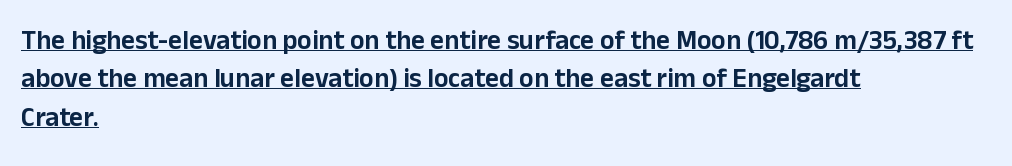
Q: Is the text italic (slanted)? A: No, it is upright.
Q: Is the text underlined? A: Yes.
Q: How is the paragraph aligned? A: Left-aligned.
Q: Is the spacing between letters normal or unusually wide? A: Normal.
Q: Is the spacing between lines tight, normal or loose? A: Normal.
